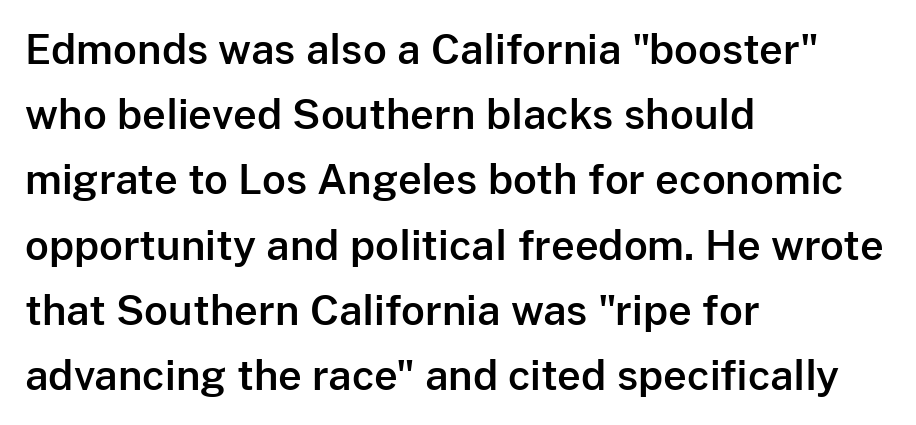
The image shows 41 px sans-serif type, upright; set left-aligned, normal line spacing (1.59x), normal letter spacing, not underlined; low stroke contrast and a medium x-height.
